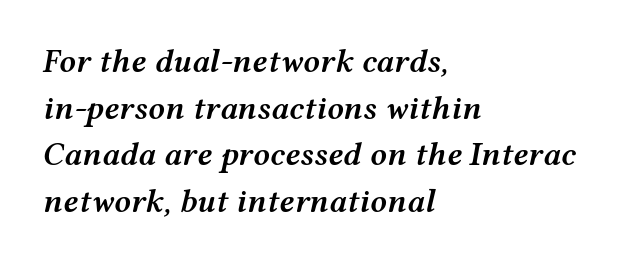
{"italic": "yes", "lean": "right", "slant_degrees": 12, "bold": "semi", "weight": "semibold", "width": "wide", "stroke_contrast": "medium", "x_height": "medium", "monospaced": "no", "underline": "no", "align": "left", "line_spacing": "normal", "line_spacing_ratio": 1.41, "letter_spacing": "normal", "letter_spacing_em": 0.0, "glyph_px": 33}
